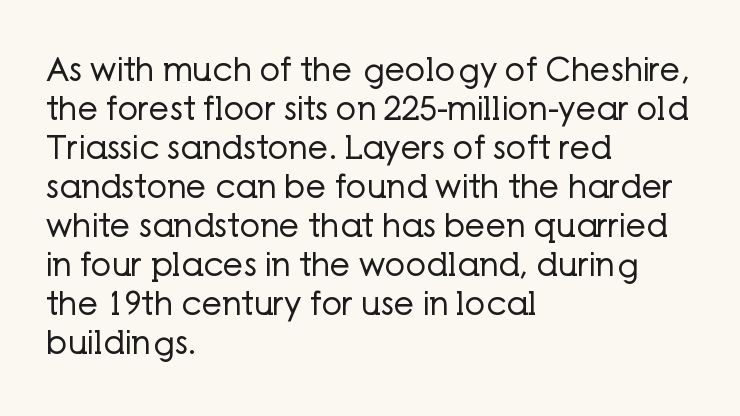
The lettering stays uniformly vertical, giving the passage a roman look. Observe the ordinary spacing: letters are neighbours, not strangers. The foot of each line stays bare and open. The passage is arranged the way most books set body copy — flush left. Stem width sits at or under what a default text font uses. Is this a fixed-width face? No — the glyphs have proportional, varying widths.
